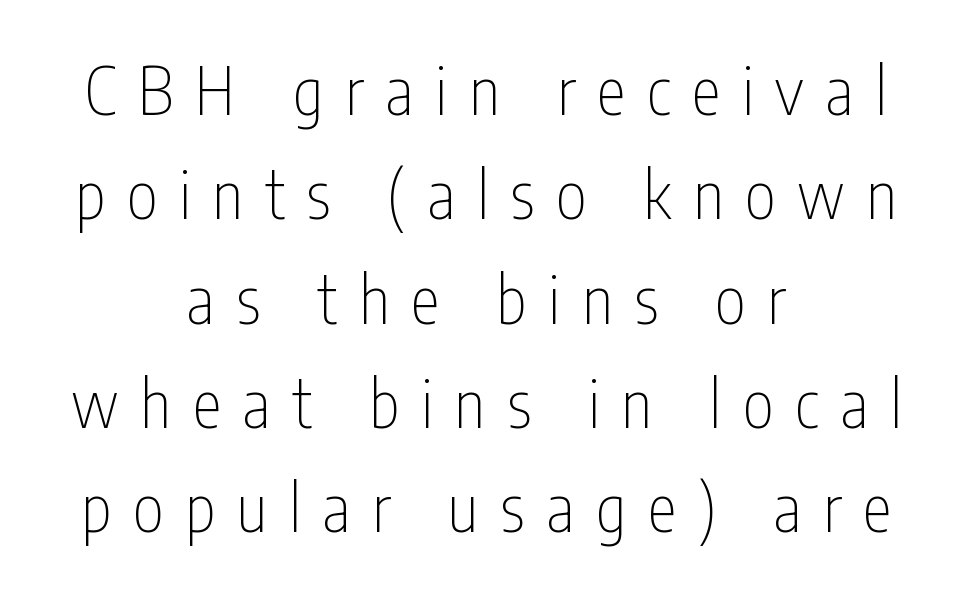
The image shows 66 px thin, condensed sans-serif type, upright; set centered, normal line spacing (1.58x), unusually wide letter spacing (+0.33 em), not underlined; low stroke contrast and a medium x-height.
